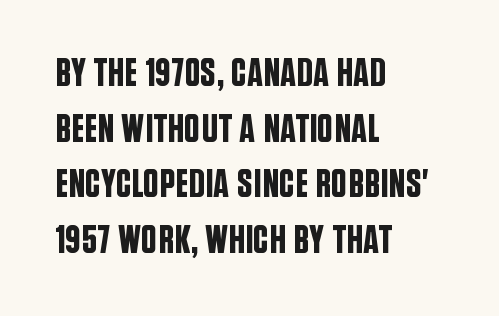
Q: Is the text italic (slanted)? A: No, it is upright.
Q: Is the typeface a serif or a sans-serif typeface? A: Sans-serif.
Q: Is the text underlined? A: No.
Q: How is the paragraph aligned? A: Left-aligned.
Q: Is the spacing between letters normal or unusually wide? A: Normal.
Q: Is the spacing between lines tight, normal or loose? A: Normal.
Q: Width (condensed, normal, or wide)? A: Condensed.
Q: Stroke contrast? A: Low.
Q: x-height? A: Large.
Q: Monospaced? A: No.
